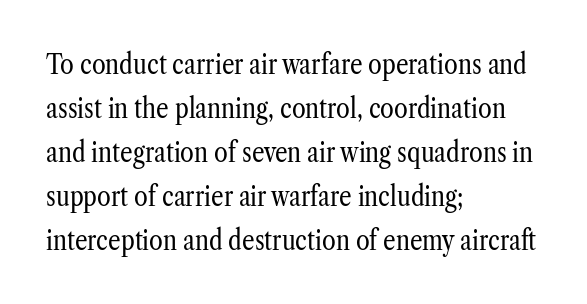
{"serif": "yes", "italic": "no", "bold": "no", "weight": "regular", "width": "condensed", "stroke_contrast": "low", "x_height": "medium", "monospaced": "no", "underline": "no", "align": "left", "line_spacing": "normal", "line_spacing_ratio": 1.57, "letter_spacing": "normal", "letter_spacing_em": 0.0, "glyph_px": 28}
